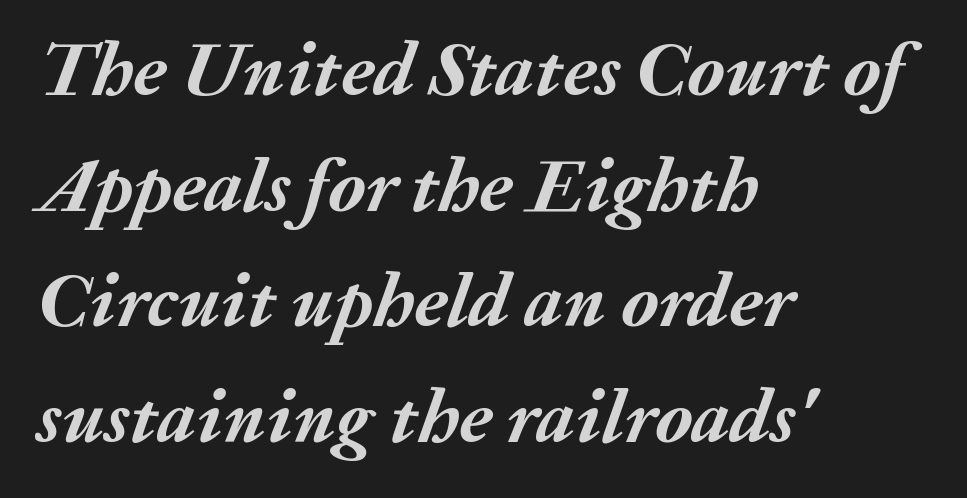
The image shows 76 px semibold type, italic (leaning right); set left-aligned, normal line spacing (1.52x), normal letter spacing, not underlined; medium stroke contrast and a medium x-height.
